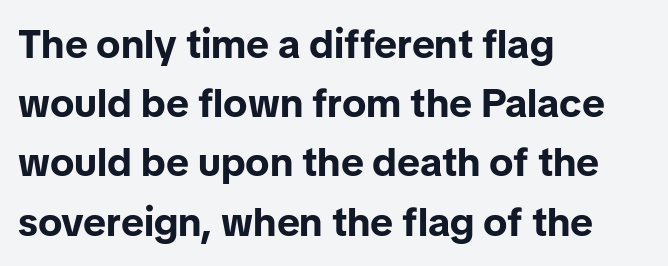
{"serif": "no", "italic": "no", "bold": "yes", "weight": "bold", "width": "normal", "stroke_contrast": "low", "x_height": "medium", "monospaced": "no", "underline": "no", "align": "left", "line_spacing": "normal", "line_spacing_ratio": 1.48, "letter_spacing": "normal", "letter_spacing_em": 0.0, "glyph_px": 40}
